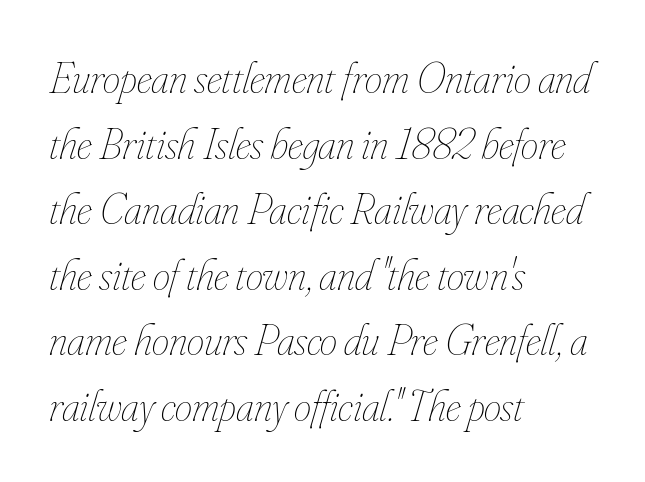
Q: Is the text bold? A: No.
Q: Is the text italic (slanted)? A: Yes, it leans right by about 16 degrees.
Q: Is the text underlined? A: No.
Q: How is the paragraph aligned? A: Left-aligned.
Q: Is the spacing between letters normal or unusually wide? A: Normal.
Q: Is the spacing between lines tight, normal or loose? A: Normal.
Q: Width (condensed, normal, or wide)? A: Condensed.
Q: Stroke contrast? A: Low.
Q: x-height? A: Small.
Q: Monospaced? A: No.
